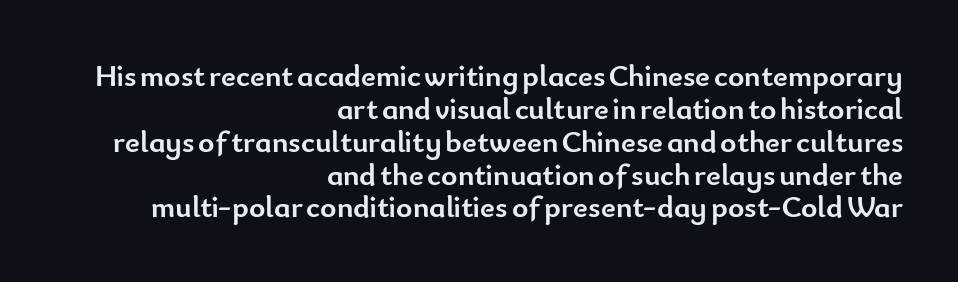
The image shows 31 px semibold sans-serif type, upright; set right-aligned, tight line spacing (1.06x), normal letter spacing, not underlined; low stroke contrast and a small x-height.
